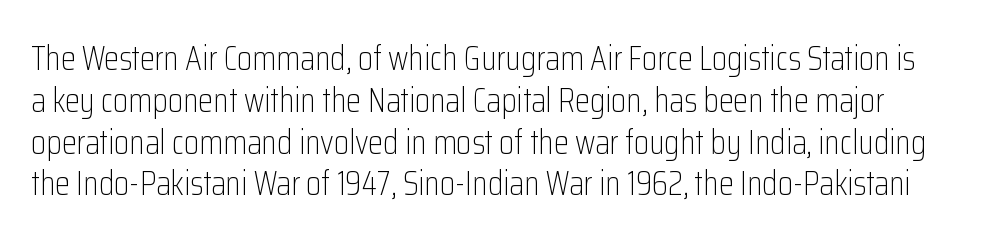
Lines of text with bare space underneath. Character widths vary here, with narrow letters taking less room than wide ones. Bold? No — there's no thickening of the strokes. This sample uses an upright cut, with every glyph sitting square on the baseline. How are the letters spaced? Ordinarily, with no added tracking.
